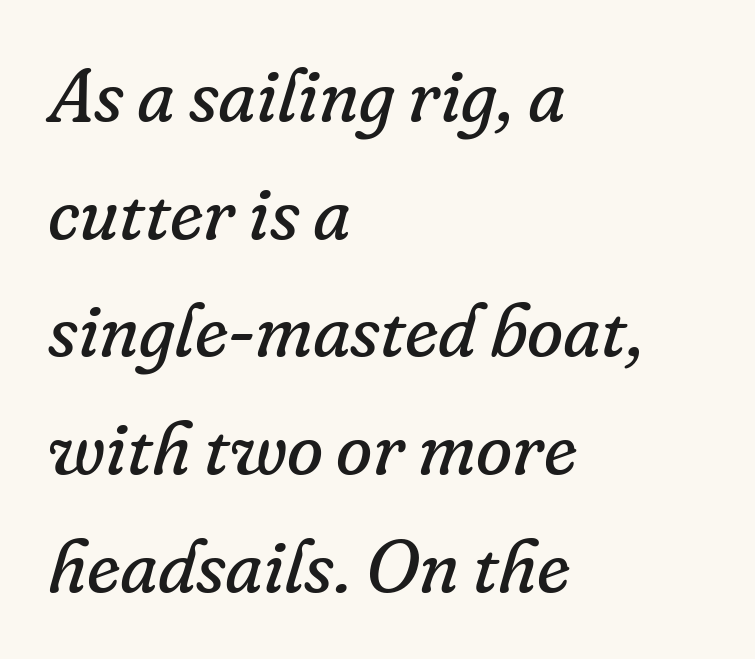
{"serif": "yes", "italic": "yes", "lean": "right", "slant_degrees": 16, "bold": "no", "weight": "regular", "width": "normal", "stroke_contrast": "low", "x_height": "small", "monospaced": "no", "underline": "no", "align": "left", "line_spacing": "normal", "line_spacing_ratio": 1.59, "letter_spacing": "normal", "letter_spacing_em": 0.0, "glyph_px": 74}
